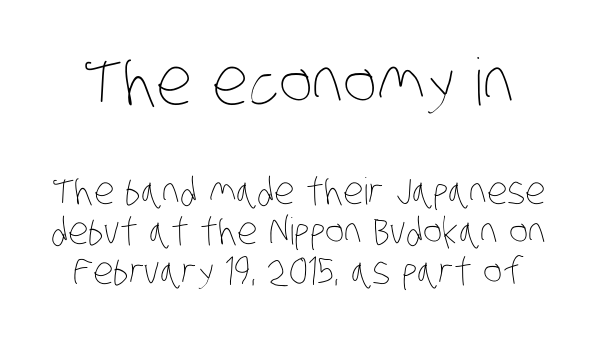
The image shows 65 px thin, condensed type; set tight line spacing (1.08x), normal letter spacing, not underlined; the first (top) block is 1.76x larger; low stroke contrast and a large x-height.
